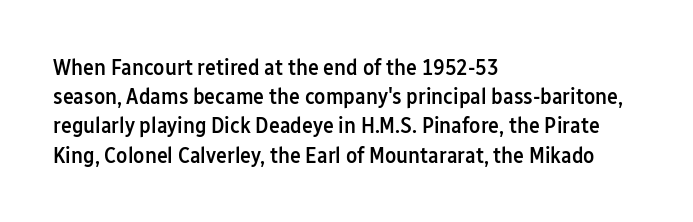
The image shows 23 px text type, upright; set left-aligned, normal line spacing (1.27x), normal letter spacing, not underlined.
